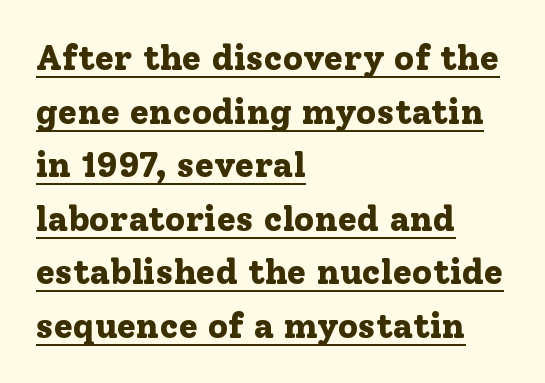
Q: Is the text bold? A: Yes.
Q: Is the text italic (slanted)? A: No, it is upright.
Q: Is the typeface a serif or a sans-serif typeface? A: Serif.
Q: Is the text underlined? A: Yes.
Q: How is the paragraph aligned? A: Left-aligned.
Q: Is the spacing between letters normal or unusually wide? A: Normal.
Q: Is the spacing between lines tight, normal or loose? A: Normal.
Q: Width (condensed, normal, or wide)? A: Normal.
Q: Stroke contrast? A: Low.
Q: x-height? A: Medium.
Q: Monospaced? A: No.
